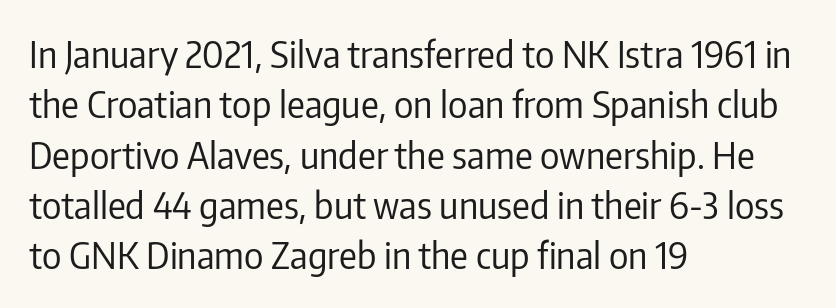
{"serif": "no", "italic": "no", "bold": "no", "weight": "regular", "width": "condensed", "stroke_contrast": "low", "x_height": "medium", "monospaced": "no", "underline": "no", "align": "left", "line_spacing": "normal", "line_spacing_ratio": 1.36, "letter_spacing": "normal", "letter_spacing_em": 0.0, "glyph_px": 37}
